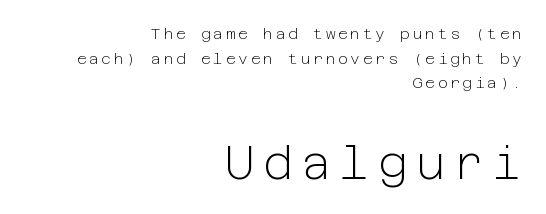
{"serif": "no", "italic": "no", "bold": "no", "weight": "light", "width": "normal", "stroke_contrast": "low", "x_height": "medium", "underline": "no", "align": "right", "line_spacing": "normal", "line_spacing_ratio": 1.64, "larger_block": "second", "size_ratio": 3.07, "glyph_px": 46}
